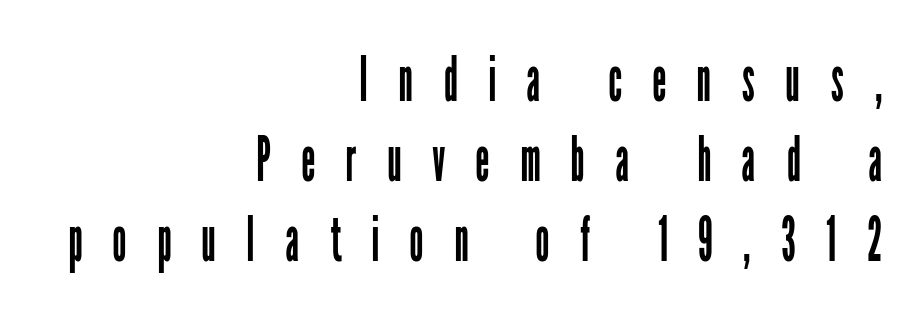
Q: Is the text bold? A: No.
Q: Is the text italic (slanted)? A: No, it is upright.
Q: Is the typeface a serif or a sans-serif typeface? A: Sans-serif.
Q: Is the text underlined? A: No.
Q: How is the paragraph aligned? A: Right-aligned.
Q: Is the spacing between letters normal or unusually wide? A: Unusually wide.
Q: Is the spacing between lines tight, normal or loose? A: Normal.
Q: Width (condensed, normal, or wide)? A: Condensed.
Q: Stroke contrast? A: Low.
Q: x-height? A: Medium.
Q: Monospaced? A: No.
